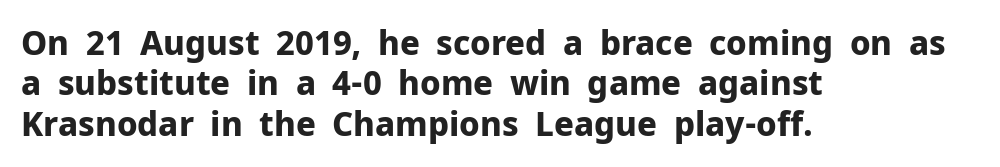
{"serif": "no", "italic": "no", "bold": "yes", "weight": "bold", "width": "normal", "stroke_contrast": "low", "x_height": "medium", "monospaced": "no", "underline": "no", "align": "left", "line_spacing_ratio": 1.22, "letter_spacing": "normal", "letter_spacing_em": 0.0, "glyph_px": 33}
